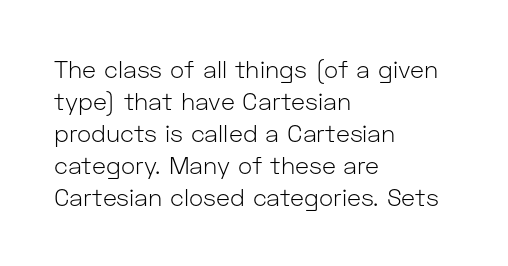
{"italic": "no", "bold": "no", "underline": "no", "align": "left", "line_spacing": "normal", "line_spacing_ratio": 1.33, "letter_spacing": "normal", "letter_spacing_em": 0.0, "glyph_px": 24}
